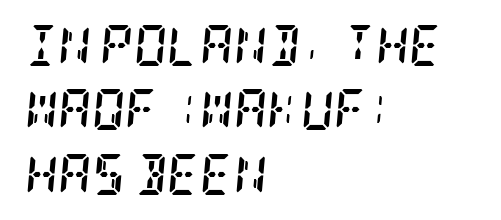
Q: Is the text bold? A: Yes.
Q: Is the text italic (slanted)? A: Yes, it leans right by about 5 degrees.
Q: Is the typeface a serif or a sans-serif typeface? A: Serif.
Q: Is the text underlined? A: No.
Q: How is the paragraph aligned? A: Left-aligned.
Q: Is the spacing between letters normal or unusually wide? A: Normal.
Q: Is the spacing between lines tight, normal or loose? A: Normal.
Q: Width (condensed, normal, or wide)? A: Condensed.
Q: Stroke contrast? A: Low.
Q: x-height? A: Large.
